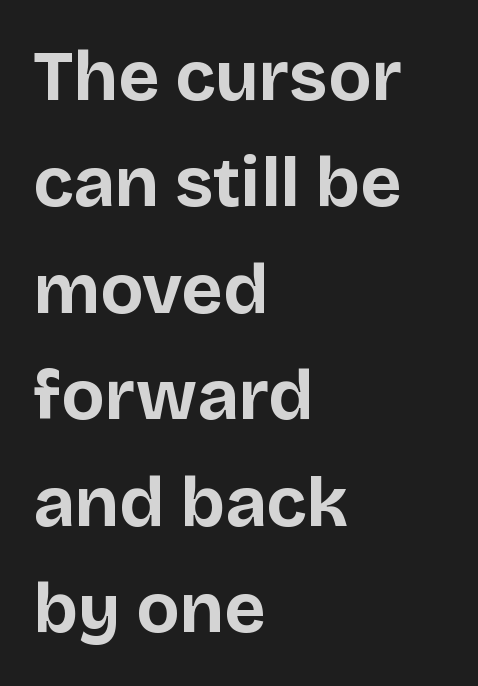
The image shows 71 px bold sans-serif type, upright; set left-aligned, normal line spacing (1.5x), normal letter spacing, not underlined; low stroke contrast and a large x-height.
